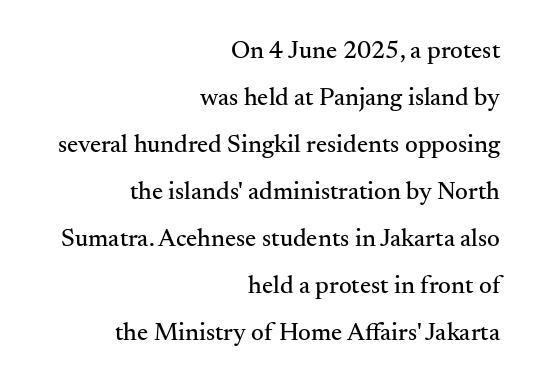
The text block is weighted toward the right margin, trailing off unevenly leftward. Unlike italic type, these characters show no tilt at all. Standard letterfit; no display-style spreading of the glyphs. The space beneath each line is pristine and unruled.
